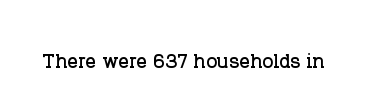
{"italic": "no", "underline": "no", "letter_spacing": "normal", "letter_spacing_em": 0.0, "glyph_px": 26}
